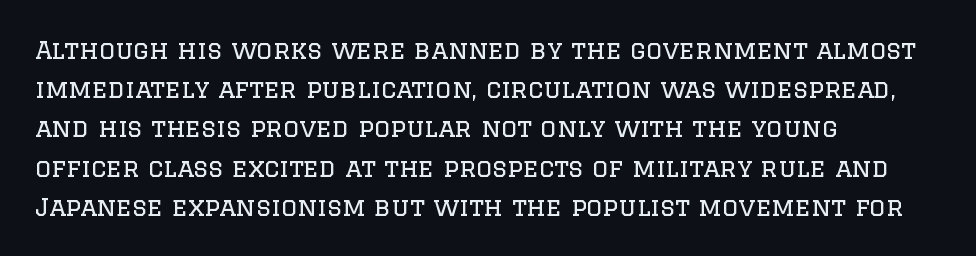
{"italic": "no", "bold": "no", "underline": "no", "align": "left", "line_spacing": "normal", "line_spacing_ratio": 1.57, "letter_spacing": "normal", "letter_spacing_em": 0.0, "glyph_px": 25}
